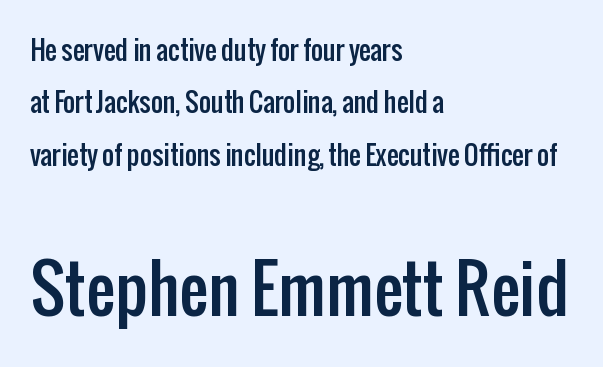
Q: Is the text italic (slanted)? A: No, it is upright.
Q: Is the typeface a serif or a sans-serif typeface? A: Sans-serif.
Q: Is the text underlined? A: No.
Q: How is the paragraph aligned? A: Left-aligned.
Q: Is the spacing between letters normal or unusually wide? A: Normal.
Q: Is the spacing between lines tight, normal or loose? A: Loose.
Q: Which block of text is set in a larger size, the first (top) or the second (bottom)? A: The second (bottom) one.
Q: Width (condensed, normal, or wide)? A: Condensed.
Q: Stroke contrast? A: Low.
Q: x-height? A: Medium.
Q: Monospaced? A: No.
